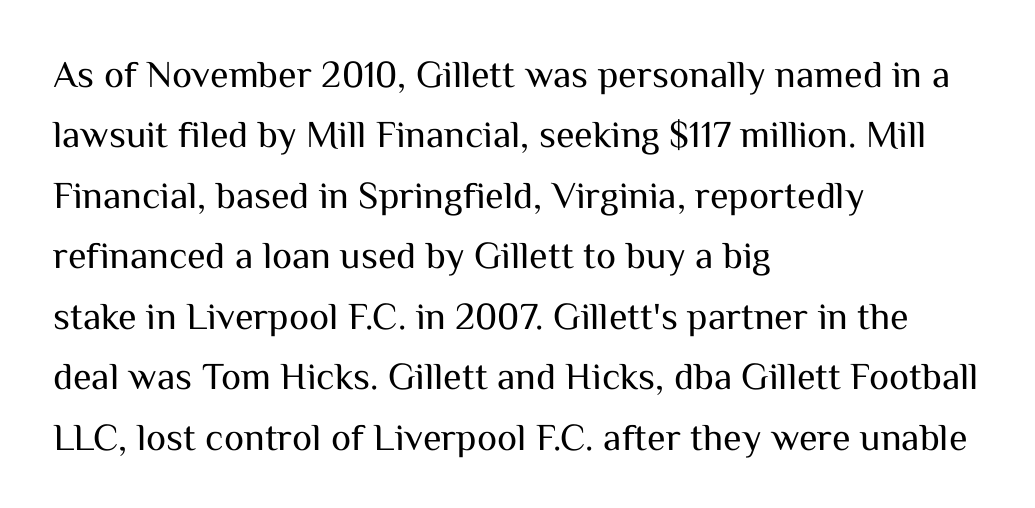
The image shows 38 px regular-weight sans-serif type, upright; set left-aligned, normal line spacing (1.59x), normal letter spacing, not underlined; medium stroke contrast and a medium x-height.
